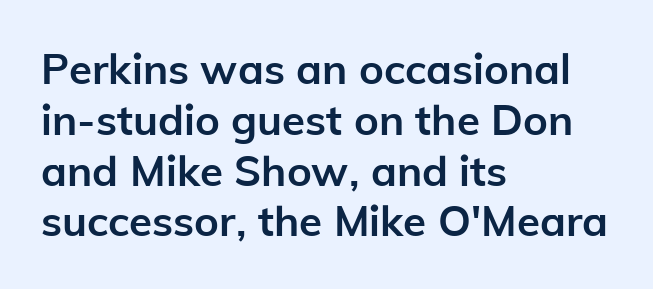
{"serif": "no", "italic": "no", "bold": "yes", "weight": "semibold", "width": "normal", "stroke_contrast": "low", "x_height": "medium", "monospaced": "no", "underline": "no", "align": "left", "line_spacing_ratio": 1.21, "letter_spacing": "normal", "letter_spacing_em": 0.0, "glyph_px": 42}
